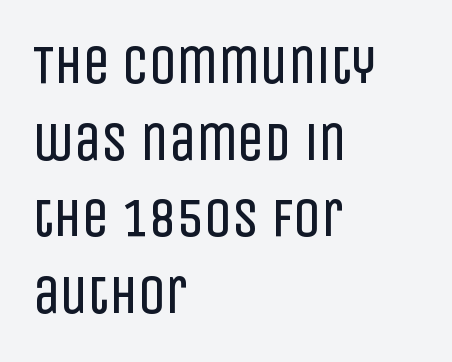
The letters stand upright; this is a roman face. Is the stroke heavy? The answer is a plain regular-or-lighter. The space between consecutive lines is moderate. The passage shown is typed in a proportional face where columns would drift.
